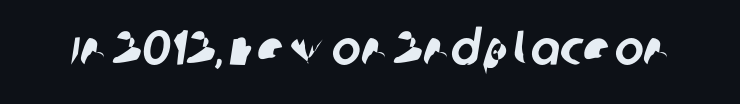
Q: Is the typeface a serif or a sans-serif typeface? A: Sans-serif.
Q: Is the text underlined? A: No.
Q: Is the spacing between letters normal or unusually wide? A: Normal.
Q: Width (condensed, normal, or wide)? A: Normal.
Q: Stroke contrast? A: Low.
Q: x-height? A: Large.
Q: Monospaced? A: No.
